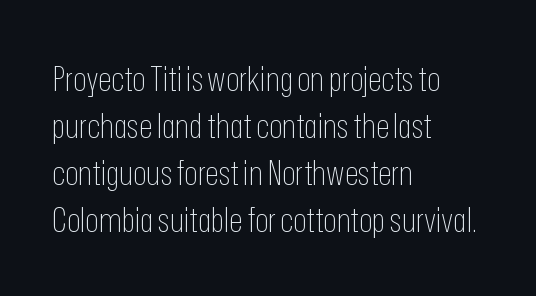
Q: Is the text bold? A: No.
Q: Is the text italic (slanted)? A: No, it is upright.
Q: Is the typeface a serif or a sans-serif typeface? A: Sans-serif.
Q: Is the text underlined? A: No.
Q: How is the paragraph aligned? A: Left-aligned.
Q: Is the spacing between letters normal or unusually wide? A: Normal.
Q: Is the spacing between lines tight, normal or loose? A: Normal.
Q: Width (condensed, normal, or wide)? A: Condensed.
Q: Stroke contrast? A: Low.
Q: x-height? A: Medium.
Q: Monospaced? A: No.
